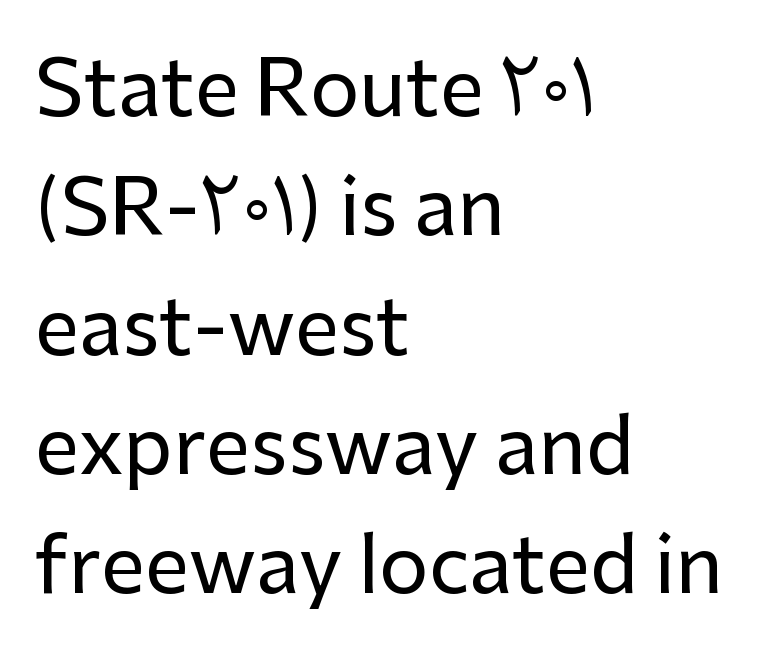
The image shows 78 px sans-serif type, upright; set left-aligned, normal line spacing (1.53x), normal letter spacing, not underlined; low stroke contrast and a medium x-height.
